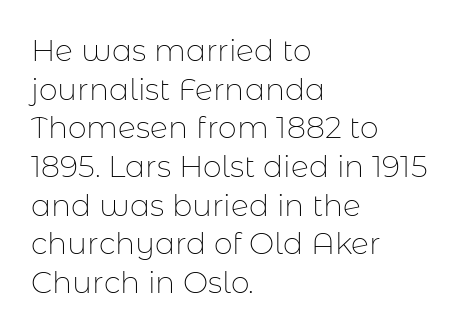
Unlike a traditional serif, this face leaves its strokes unadorned. The setting favours the left margin, as ordinary paragraphs usually do. The rendering uses natural spacing where letterforms have individual widths. The baseline area is clear.
